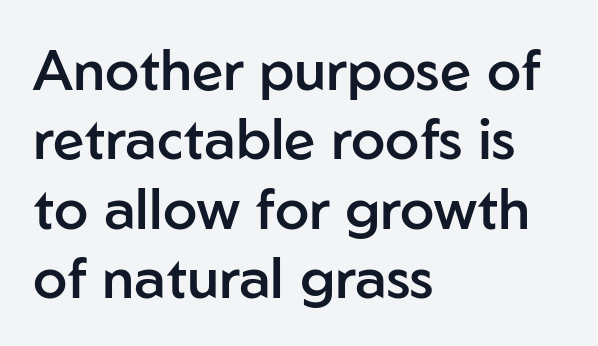
{"serif": "no", "italic": "no", "bold": "semi", "weight": "semibold", "width": "normal", "stroke_contrast": "low", "x_height": "medium", "monospaced": "no", "underline": "no", "align": "left", "line_spacing_ratio": 1.24, "letter_spacing": "normal", "letter_spacing_em": 0.0, "glyph_px": 56}
